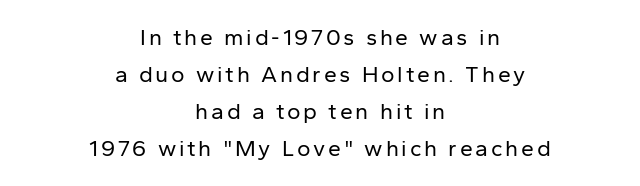
{"italic": "no", "bold": "no", "underline": "no", "align": "center", "line_spacing": "normal", "line_spacing_ratio": 1.61, "glyph_px": 23}
